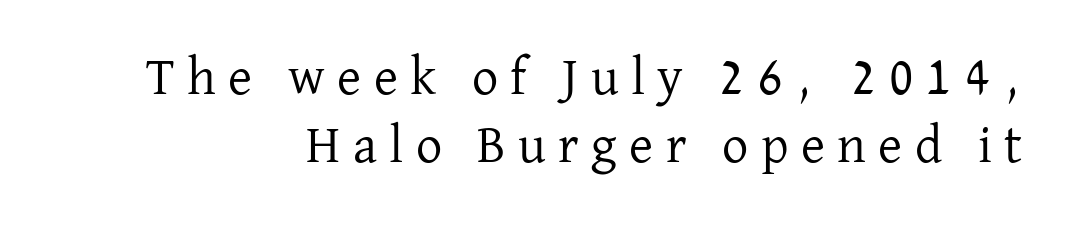
{"serif": "yes", "italic": "no", "bold": "no", "weight": "regular", "width": "normal", "stroke_contrast": "low", "x_height": "medium", "monospaced": "no", "underline": "no", "align": "right", "line_spacing": "normal", "line_spacing_ratio": 1.31, "letter_spacing": "wide", "letter_spacing_em": 0.24, "glyph_px": 52}
